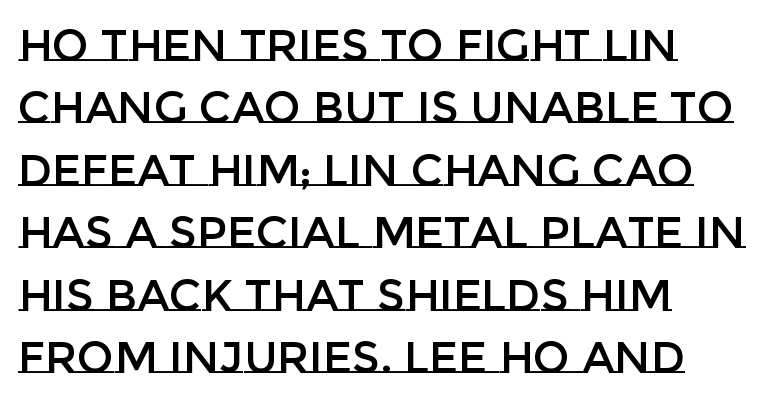
Q: Is the text italic (slanted)? A: No, it is upright.
Q: Is the text underlined? A: No.
Q: How is the paragraph aligned? A: Left-aligned.
Q: Is the spacing between letters normal or unusually wide? A: Normal.
Q: Is the spacing between lines tight, normal or loose? A: Normal.
Q: Width (condensed, normal, or wide)? A: Normal.
Q: Stroke contrast? A: Low.
Q: x-height? A: Large.
Q: Monospaced? A: No.
